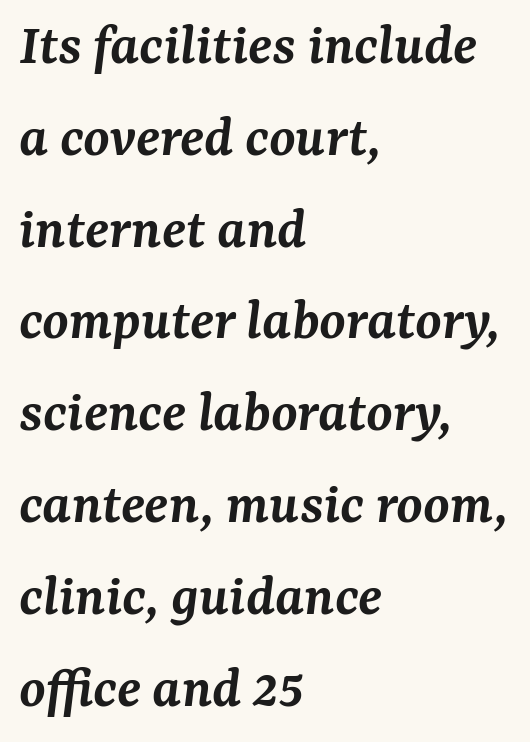
Q: Is the text bold? A: Semi-bold.
Q: Is the text italic (slanted)? A: Yes, it leans right by about 7 degrees.
Q: Is the typeface a serif or a sans-serif typeface? A: Serif.
Q: Is the text underlined? A: No.
Q: How is the paragraph aligned? A: Left-aligned.
Q: Is the spacing between letters normal or unusually wide? A: Normal.
Q: Is the spacing between lines tight, normal or loose? A: Normal.
Q: Width (condensed, normal, or wide)? A: Normal.
Q: Stroke contrast? A: Medium.
Q: x-height? A: Medium.
Q: Monospaced? A: No.
